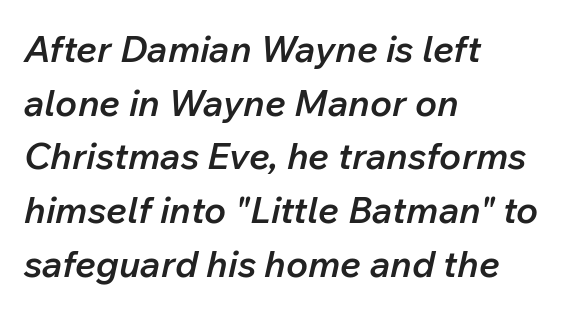
Q: Is the text bold? A: Semi-bold.
Q: Is the text italic (slanted)? A: Yes, it leans right by about 12 degrees.
Q: Is the text underlined? A: No.
Q: How is the paragraph aligned? A: Left-aligned.
Q: Is the spacing between letters normal or unusually wide? A: Normal.
Q: Is the spacing between lines tight, normal or loose? A: Normal.
Q: Width (condensed, normal, or wide)? A: Normal.
Q: Stroke contrast? A: Low.
Q: x-height? A: Medium.
Q: Monospaced? A: No.
